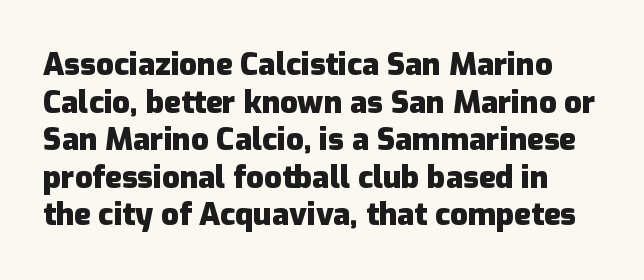
Q: Is the text bold? A: Yes.
Q: Is the text italic (slanted)? A: No, it is upright.
Q: Is the typeface a serif or a sans-serif typeface? A: Sans-serif.
Q: Is the text underlined? A: No.
Q: Is the spacing between letters normal or unusually wide? A: Normal.
Q: Width (condensed, normal, or wide)? A: Normal.
Q: Stroke contrast? A: Low.
Q: x-height? A: Medium.
Q: Monospaced? A: No.
